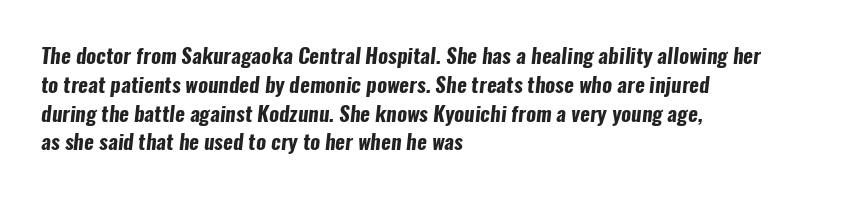
The image shows 21 px bold type; set left-aligned, normal line spacing (1.37x), normal letter spacing, not underlined.
